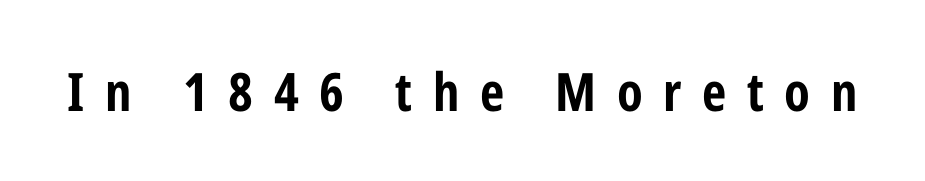
{"serif": "no", "italic": "no", "bold": "yes", "weight": "bold", "width": "condensed", "stroke_contrast": "low", "x_height": "medium", "monospaced": "no", "underline": "no", "letter_spacing": "wide", "letter_spacing_em": 0.39, "glyph_px": 53}
